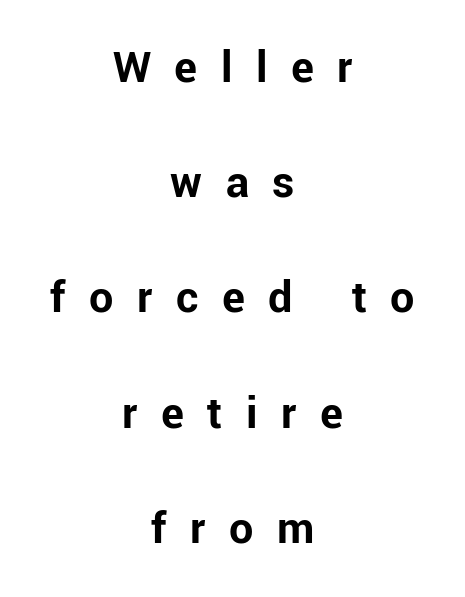
The image shows 48 px bold sans-serif type, upright; set centered, loose line spacing (2.4x), unusually wide letter spacing (+0.49 em), not underlined; low stroke contrast and a medium x-height.
